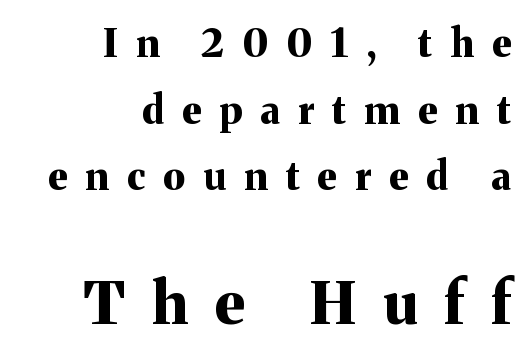
The image shows 59 px bold serif type, upright; set right-aligned, line spacing 1.71x, unusually wide letter spacing (+0.46 em), not underlined; the second (bottom) block is 1.51x larger; medium stroke contrast and a medium x-height.
